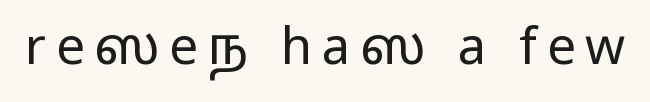
Q: Is the text bold? A: No.
Q: Is the text italic (slanted)? A: No, it is upright.
Q: Is the typeface a serif or a sans-serif typeface? A: Sans-serif.
Q: Is the text underlined? A: No.
Q: Width (condensed, normal, or wide)? A: Wide.
Q: Stroke contrast? A: Low.
Q: x-height? A: Medium.
Q: Monospaced? A: No.
